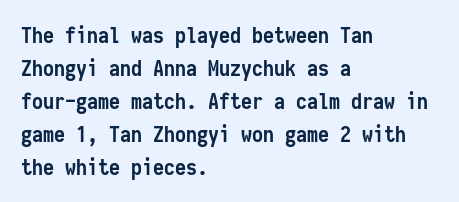
The image shows 22 px bold type, upright; set left-aligned, normal line spacing (1.5x), normal letter spacing, not underlined.
